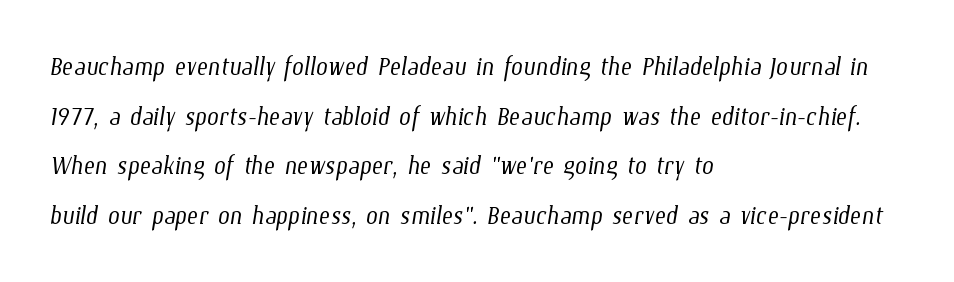
Q: Is the text bold? A: No.
Q: Is the text underlined? A: No.
Q: How is the paragraph aligned? A: Left-aligned.
Q: Is the spacing between letters normal or unusually wide? A: Normal.
Q: Is the spacing between lines tight, normal or loose? A: Normal.
Q: Width (condensed, normal, or wide)? A: Condensed.
Q: Stroke contrast? A: Low.
Q: x-height? A: Medium.
Q: Monospaced? A: No.
